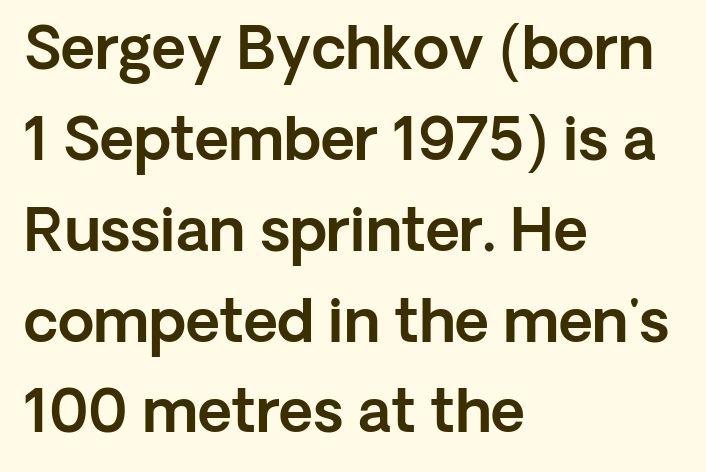
Q: Is the text italic (slanted)? A: No, it is upright.
Q: Is the typeface a serif or a sans-serif typeface? A: Sans-serif.
Q: Is the text underlined? A: No.
Q: How is the paragraph aligned? A: Left-aligned.
Q: Is the spacing between letters normal or unusually wide? A: Normal.
Q: Is the spacing between lines tight, normal or loose? A: Normal.
Q: Width (condensed, normal, or wide)? A: Normal.
Q: x-height? A: Medium.
Q: Monospaced? A: No.
